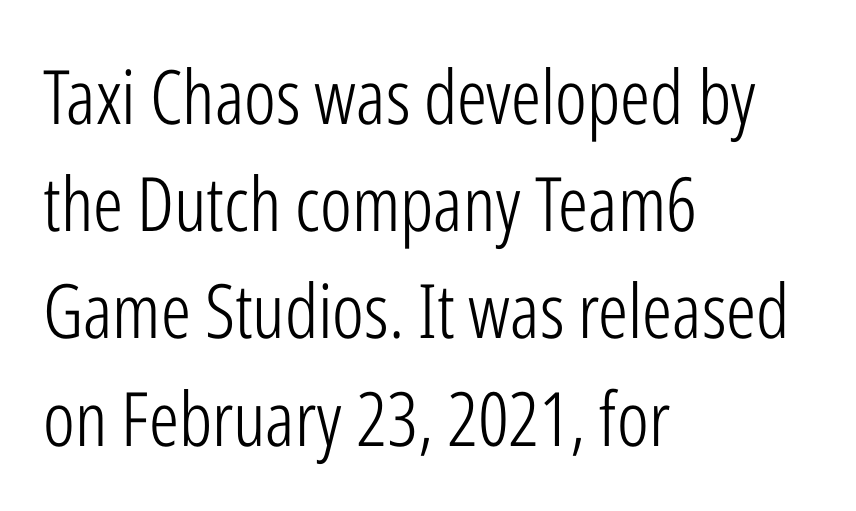
The image shows 75 px light, condensed sans-serif type, upright; set left-aligned, normal line spacing (1.43x), normal letter spacing, not underlined; low stroke contrast and a medium x-height.
